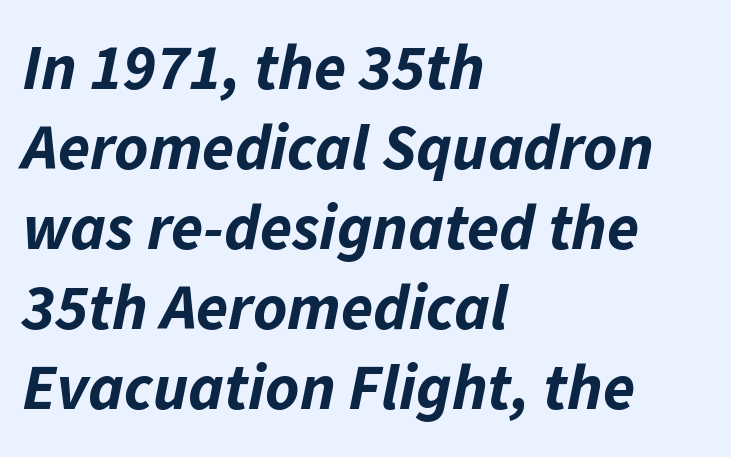
{"italic": "yes", "lean": "right", "slant_degrees": 11, "bold": "yes", "weight": "bold", "width": "normal", "stroke_contrast": "low", "x_height": "medium", "monospaced": "no", "underline": "no", "align": "left", "line_spacing_ratio": 1.23, "letter_spacing": "normal", "letter_spacing_em": 0.0, "glyph_px": 65}
